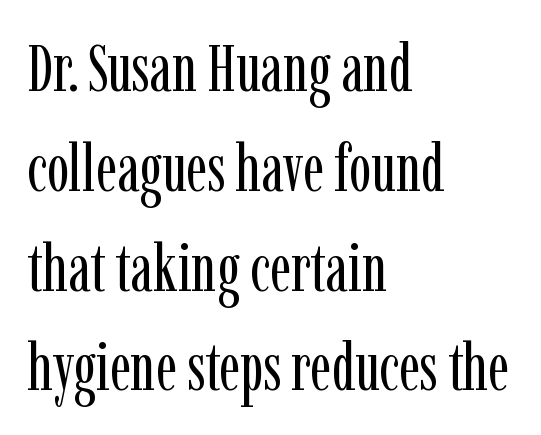
{"serif": "yes", "italic": "no", "bold": "no", "weight": "regular", "width": "condensed", "stroke_contrast": "low", "x_height": "medium", "monospaced": "no", "underline": "no", "align": "left", "line_spacing": "normal", "line_spacing_ratio": 1.49, "letter_spacing": "normal", "letter_spacing_em": 0.0, "glyph_px": 67}
